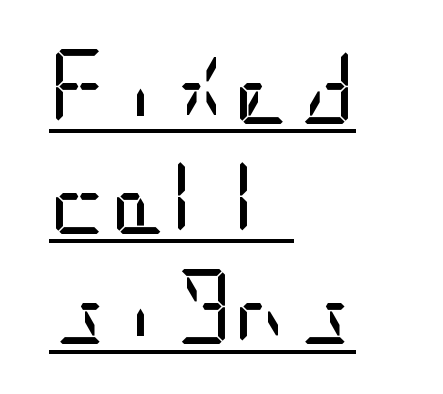
The image shows 75 px regular-weight, condensed sans-serif type, upright; set left-aligned, normal line spacing (1.47x), normal letter spacing, underlined; low stroke contrast and a large x-height.
